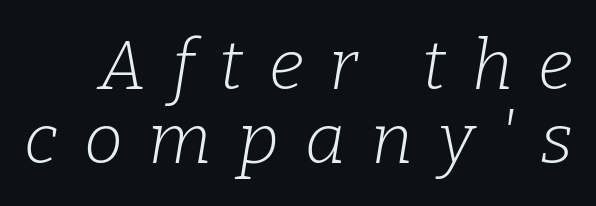
The image shows 70 px light serif type, italic (leaning right); set tight line spacing (1.06x), unusually wide letter spacing (+0.37 em), not underlined; low stroke contrast and a medium x-height.
